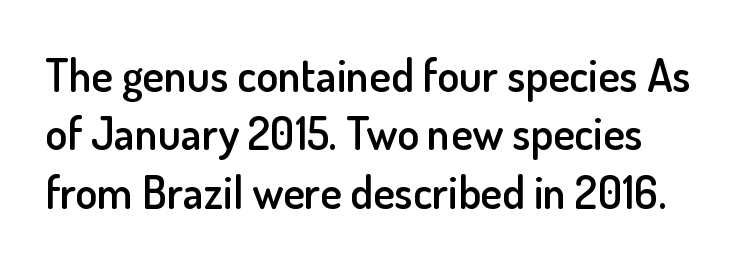
{"serif": "no", "italic": "no", "bold": "semi", "weight": "semibold", "width": "normal", "stroke_contrast": "low", "x_height": "small", "monospaced": "no", "underline": "no", "align": "left", "line_spacing": "normal", "line_spacing_ratio": 1.3, "letter_spacing": "normal", "letter_spacing_em": 0.0, "glyph_px": 45}
